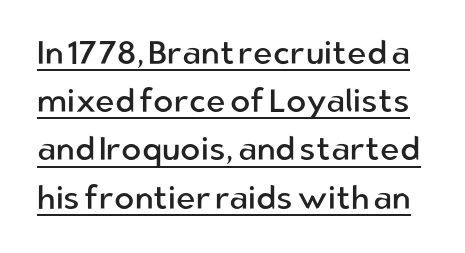
Q: Is the text bold? A: No.
Q: Is the text italic (slanted)? A: No, it is upright.
Q: Is the typeface a serif or a sans-serif typeface? A: Sans-serif.
Q: Is the text underlined? A: Yes.
Q: Is the spacing between letters normal or unusually wide? A: Normal.
Q: Is the spacing between lines tight, normal or loose? A: Normal.
Q: Width (condensed, normal, or wide)? A: Normal.
Q: Stroke contrast? A: Low.
Q: x-height? A: Medium.
Q: Monospaced? A: No.
